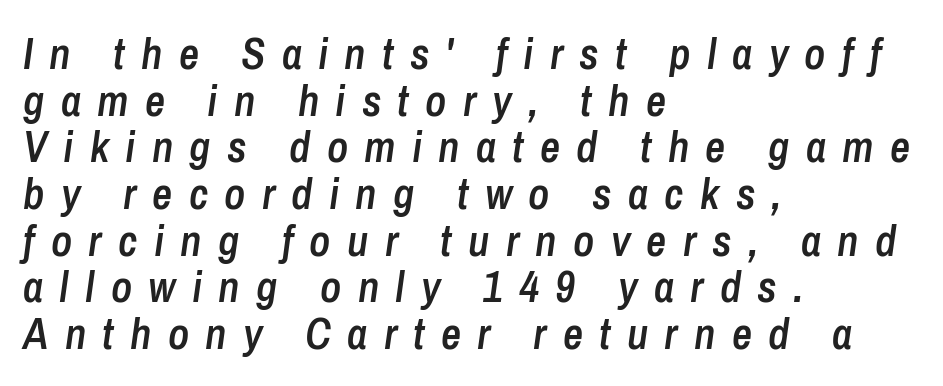
Q: Is the text bold? A: Semi-bold.
Q: Is the text italic (slanted)? A: Yes, it leans right by about 8 degrees.
Q: Is the text underlined? A: No.
Q: How is the paragraph aligned? A: Left-aligned.
Q: Is the spacing between letters normal or unusually wide? A: Unusually wide.
Q: Is the spacing between lines tight, normal or loose? A: Tight.
Q: Width (condensed, normal, or wide)? A: Condensed.
Q: Stroke contrast? A: Low.
Q: x-height? A: Medium.
Q: Monospaced? A: No.
